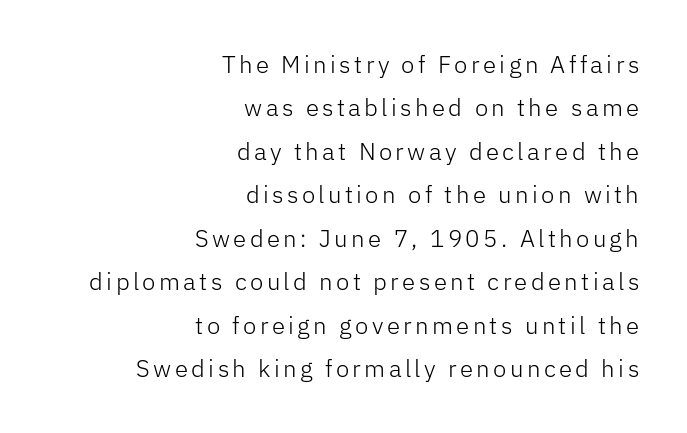
Line endings align vertically; line beginnings do not. The passage shown is not bold in any degree. Words float on clear page, feet unadorned. Italic? Not at all — the glyphs are vertical.
